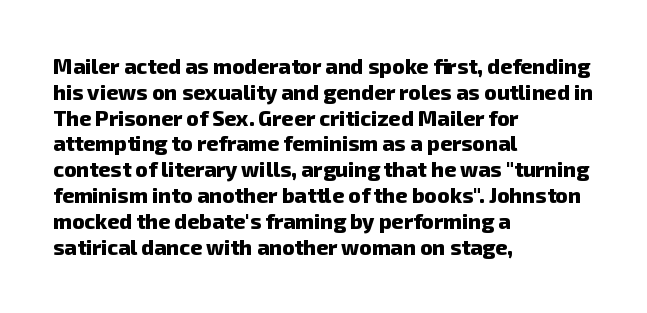
The image shows 21 px bold type; set left-aligned, line spacing 1.23x, normal letter spacing, not underlined.
